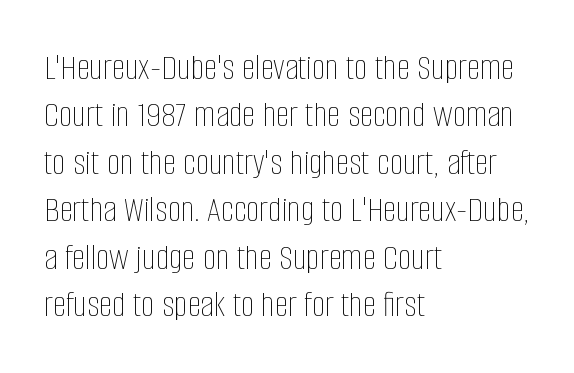
Q: Is the text bold? A: No.
Q: Is the text italic (slanted)? A: No, it is upright.
Q: Is the text underlined? A: No.
Q: How is the paragraph aligned? A: Left-aligned.
Q: Is the spacing between letters normal or unusually wide? A: Normal.
Q: Is the spacing between lines tight, normal or loose? A: Normal.
Q: Width (condensed, normal, or wide)? A: Condensed.
Q: Stroke contrast? A: Low.
Q: x-height? A: Large.
Q: Monospaced? A: No.
